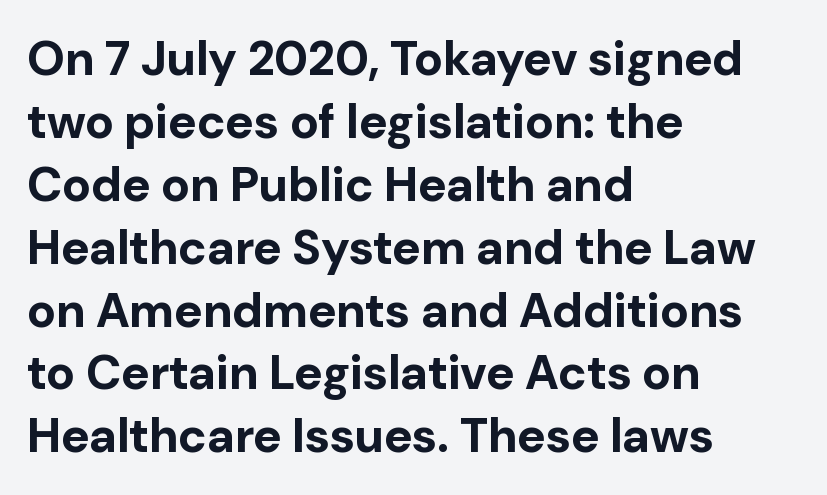
Q: Is the text bold? A: Yes.
Q: Is the text italic (slanted)? A: No, it is upright.
Q: Is the typeface a serif or a sans-serif typeface? A: Sans-serif.
Q: Is the text underlined? A: No.
Q: How is the paragraph aligned? A: Left-aligned.
Q: Is the spacing between letters normal or unusually wide? A: Normal.
Q: Is the spacing between lines tight, normal or loose? A: Normal.
Q: Width (condensed, normal, or wide)? A: Normal.
Q: Stroke contrast? A: Low.
Q: x-height? A: Medium.
Q: Monospaced? A: No.
